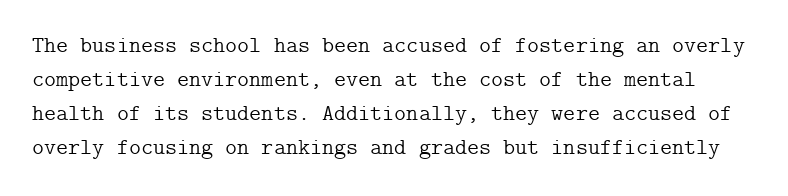
The vertical gap from one line to the next is medium. In terms of posture, this sample is upright. The characters are drawn with everyday or finer stroke widths. This rendering features lettering with no underline. Inter-character spacing is left at the font's built-in metrics.
